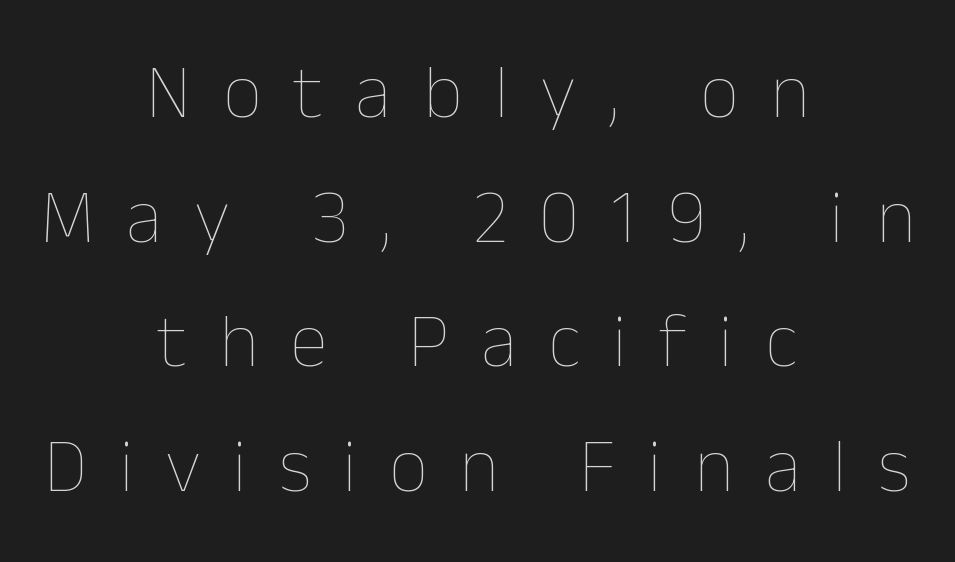
Compared with typical body copy, the letter spacing here is much looser. The font is comparable to plain body text, perhaps lighter. Short and long lines alike share a common midpoint. Bare-footed words on every line. Varying glyph widths throughout — classic text-font behaviour. Rendered with straight, roman letterforms.
